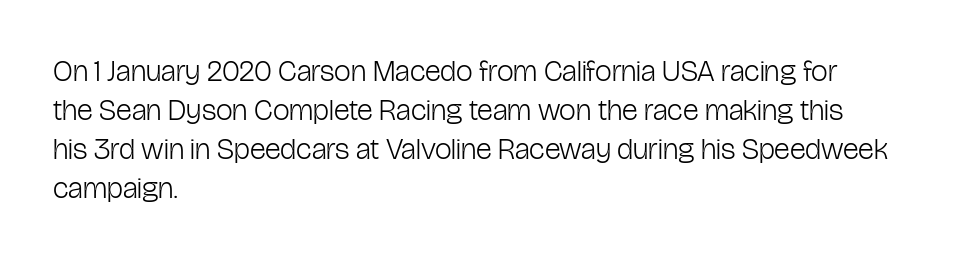
{"serif": "no", "italic": "no", "bold": "no", "weight": "light", "width": "condensed", "stroke_contrast": "low", "x_height": "medium", "monospaced": "no", "underline": "no", "align": "left", "line_spacing": "normal", "line_spacing_ratio": 1.3, "letter_spacing": "normal", "letter_spacing_em": 0.0, "glyph_px": 30}
